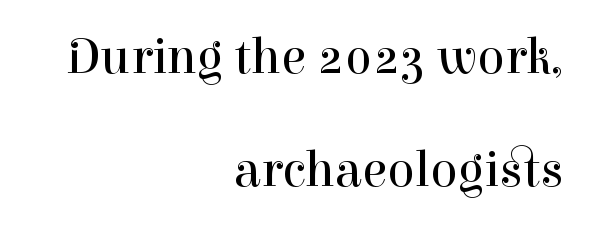
Q: Is the text bold? A: No.
Q: Is the text italic (slanted)? A: No, it is upright.
Q: Is the typeface a serif or a sans-serif typeface? A: Serif.
Q: Is the text underlined? A: No.
Q: How is the paragraph aligned? A: Right-aligned.
Q: Is the spacing between letters normal or unusually wide? A: Normal.
Q: Is the spacing between lines tight, normal or loose? A: Loose.
Q: Width (condensed, normal, or wide)? A: Normal.
Q: Stroke contrast? A: High.
Q: x-height? A: Medium.
Q: Monospaced? A: No.
